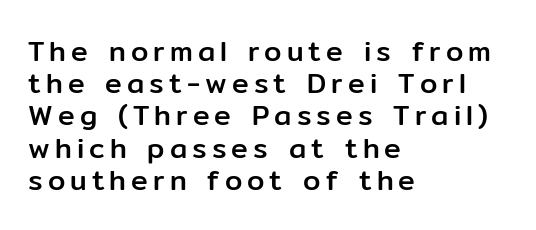
{"serif": "no", "italic": "no", "width": "normal", "stroke_contrast": "low", "x_height": "medium", "monospaced": "no", "underline": "no", "align": "left", "line_spacing": "tight", "line_spacing_ratio": 1.15, "glyph_px": 28}
